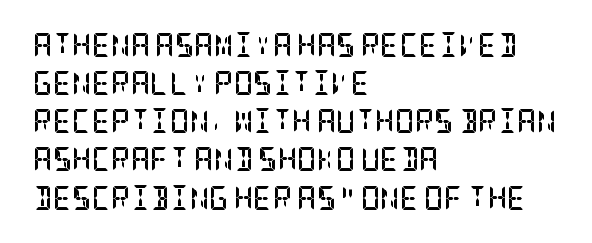
{"italic": "no", "bold": "yes", "underline": "no", "align": "left", "line_spacing": "normal", "line_spacing_ratio": 1.59, "letter_spacing": "normal", "letter_spacing_em": 0.0, "glyph_px": 24}
